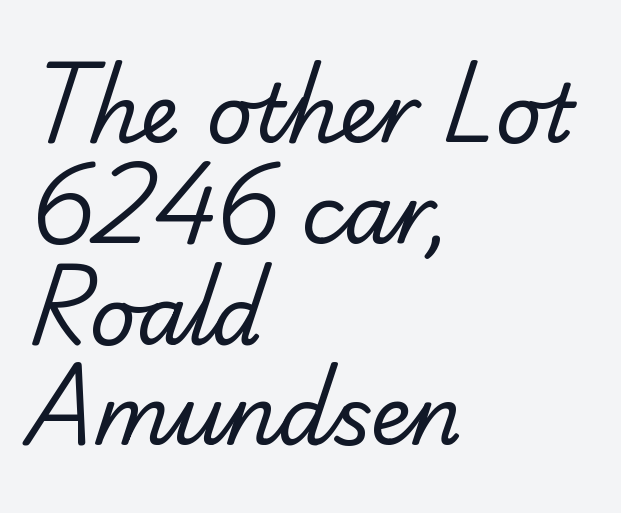
Q: Is the text bold? A: No.
Q: Is the typeface a serif or a sans-serif typeface? A: Serif.
Q: Is the text underlined? A: No.
Q: How is the paragraph aligned? A: Left-aligned.
Q: Is the spacing between letters normal or unusually wide? A: Normal.
Q: Is the spacing between lines tight, normal or loose? A: Normal.
Q: Width (condensed, normal, or wide)? A: Normal.
Q: Stroke contrast? A: Low.
Q: x-height? A: Small.
Q: Monospaced? A: No.
